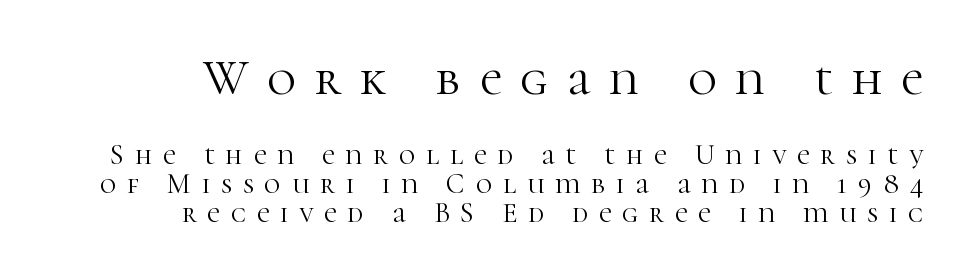
Q: Is the text bold? A: No.
Q: Is the text italic (slanted)? A: No, it is upright.
Q: Is the typeface a serif or a sans-serif typeface? A: Serif.
Q: Is the text underlined? A: No.
Q: How is the paragraph aligned? A: Right-aligned.
Q: Is the spacing between letters normal or unusually wide? A: Unusually wide.
Q: Is the spacing between lines tight, normal or loose? A: Tight.
Q: Which block of text is set in a larger size, the first (top) or the second (bottom)? A: The first (top) one.
Q: Width (condensed, normal, or wide)? A: Normal.
Q: Stroke contrast? A: High.
Q: x-height? A: Medium.
Q: Monospaced? A: No.
